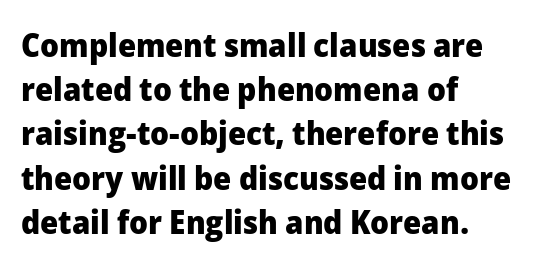
The lines sit at an ordinary, default distance from one another. The face used here is proportionally spaced, like ordinary book or web type. Emphasis by weight is at full strength: bold. The axis of the letterforms is exactly vertical. One-word summary of the alignment: left. Type without underlining.
